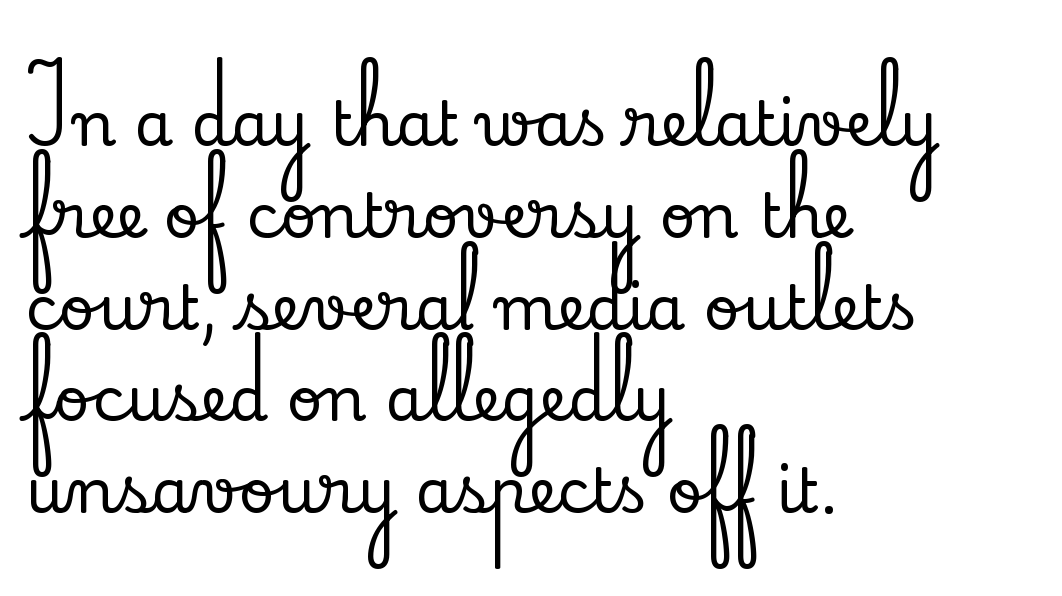
{"serif": "yes", "italic": "no", "width": "normal", "stroke_contrast": "low", "x_height": "small", "monospaced": "no", "underline": "no", "align": "left", "line_spacing": "normal", "line_spacing_ratio": 1.48, "letter_spacing": "normal", "letter_spacing_em": 0.0, "glyph_px": 62}
